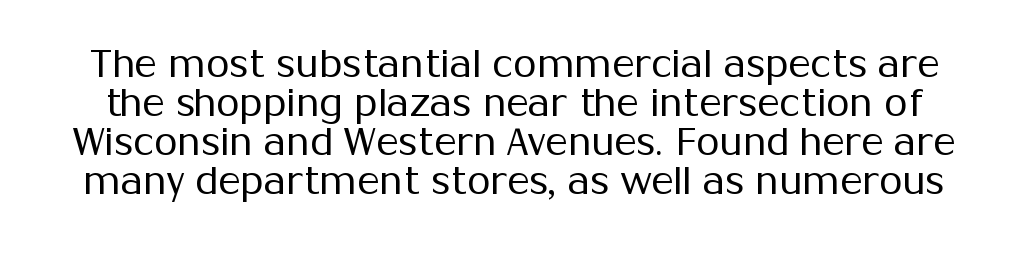
The image shows 38 px regular-weight sans-serif type, upright; set tight line spacing (1.03x), normal letter spacing, not underlined; medium stroke contrast and a medium x-height.
